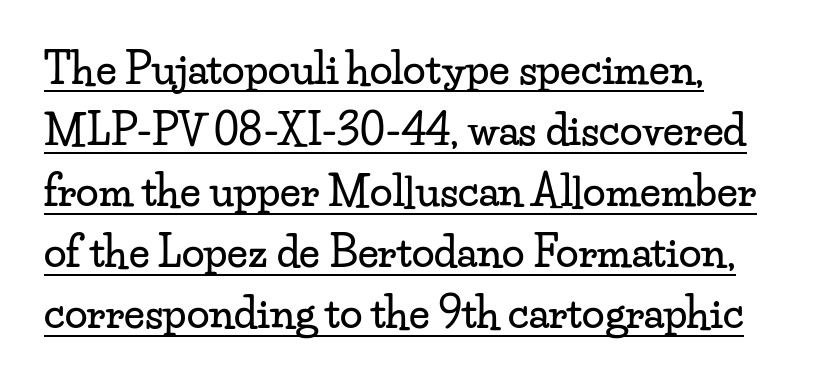
The horizontal fit of the characters is conventional and even. The lettering stays uniformly vertical, giving the passage a roman look. Underlined type. Leading: standard. You could not count columns in this text — the font is proportionally spaced.
